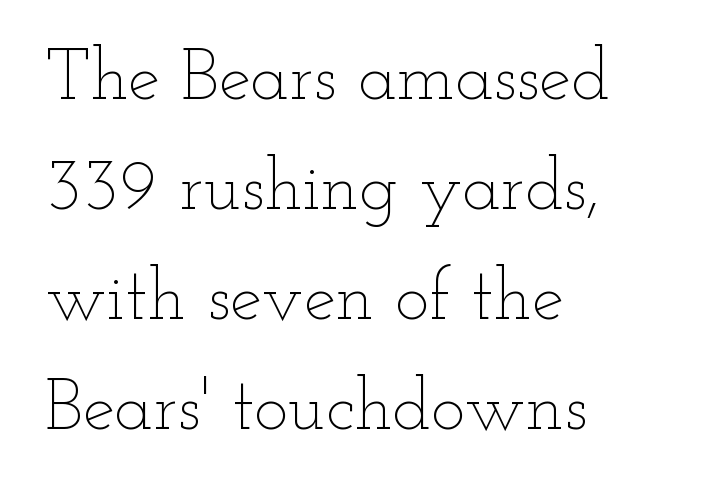
Q: Is the text bold? A: No.
Q: Is the text italic (slanted)? A: No, it is upright.
Q: Is the text underlined? A: No.
Q: How is the paragraph aligned? A: Left-aligned.
Q: Is the spacing between letters normal or unusually wide? A: Normal.
Q: Is the spacing between lines tight, normal or loose? A: Normal.
Q: Width (condensed, normal, or wide)? A: Wide.
Q: Stroke contrast? A: Low.
Q: x-height? A: Small.
Q: Monospaced? A: No.
